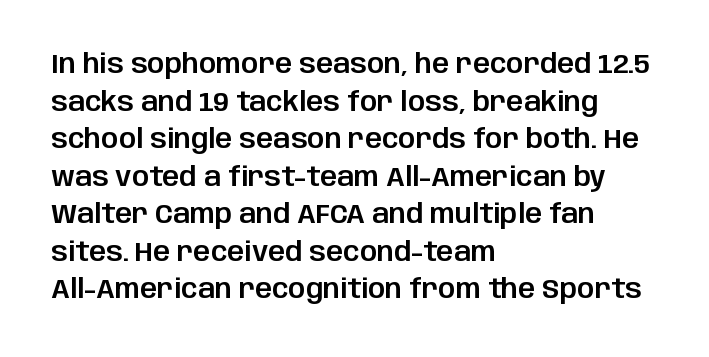
{"italic": "no", "underline": "no", "align": "left", "line_spacing": "normal", "line_spacing_ratio": 1.39, "letter_spacing": "normal", "letter_spacing_em": 0.0, "glyph_px": 27}
